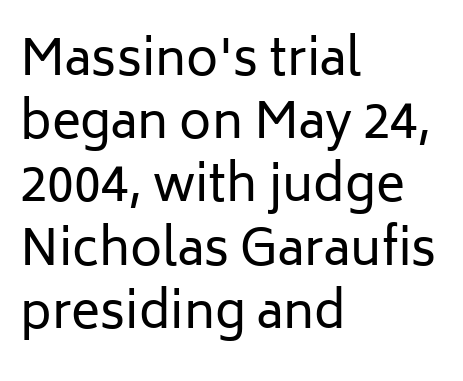
Q: Is the text bold? A: No.
Q: Is the text italic (slanted)? A: No, it is upright.
Q: Is the typeface a serif or a sans-serif typeface? A: Sans-serif.
Q: Is the text underlined? A: No.
Q: How is the paragraph aligned? A: Left-aligned.
Q: Is the spacing between letters normal or unusually wide? A: Normal.
Q: Is the spacing between lines tight, normal or loose? A: Normal.
Q: Width (condensed, normal, or wide)? A: Normal.
Q: Stroke contrast? A: Low.
Q: x-height? A: Medium.
Q: Monospaced? A: No.
